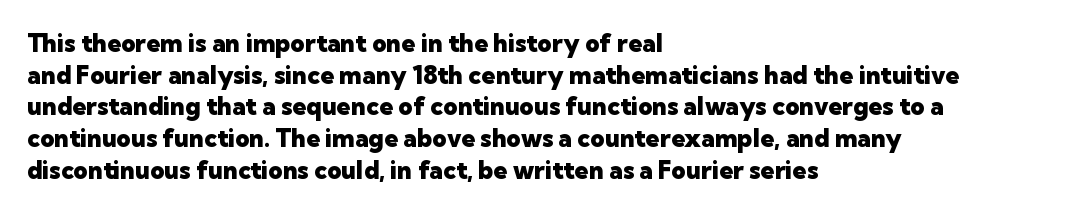
Short and long lines alike share a common starting point at left. The vertical gap from one line to the next is medium. Does the lettering tilt? It doesn't — this is upright. Underline: absent. The tracking reads as untouched default to a designer's eye. Chunky letters — that's bold for sure.
